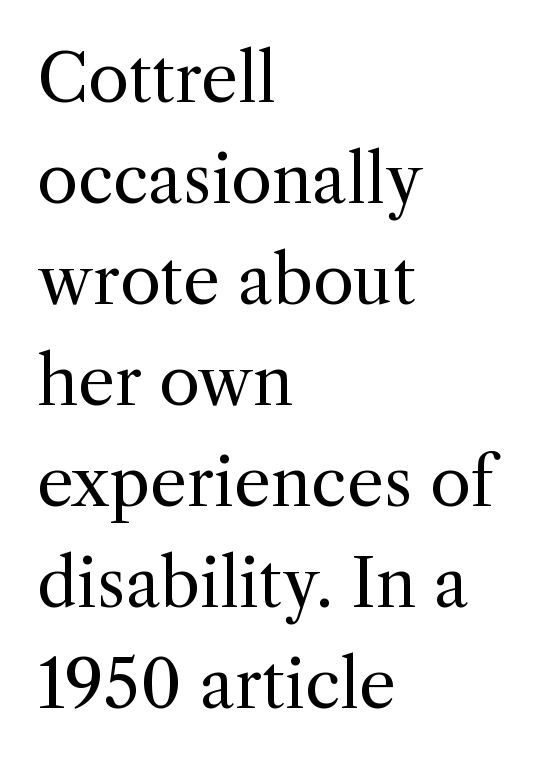
Q: Is the text bold? A: No.
Q: Is the text italic (slanted)? A: No, it is upright.
Q: Is the typeface a serif or a sans-serif typeface? A: Serif.
Q: Is the text underlined? A: No.
Q: How is the paragraph aligned? A: Left-aligned.
Q: Is the spacing between letters normal or unusually wide? A: Normal.
Q: Is the spacing between lines tight, normal or loose? A: Normal.
Q: Width (condensed, normal, or wide)? A: Normal.
Q: x-height? A: Medium.
Q: Monospaced? A: No.
